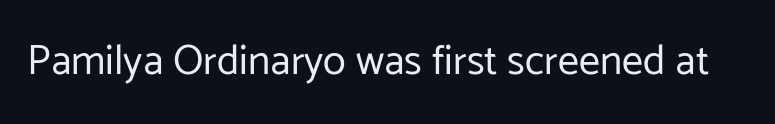
Q: Is the text bold? A: No.
Q: Is the text italic (slanted)? A: No, it is upright.
Q: Is the typeface a serif or a sans-serif typeface? A: Sans-serif.
Q: Is the text underlined? A: No.
Q: Is the spacing between letters normal or unusually wide? A: Normal.
Q: Width (condensed, normal, or wide)? A: Normal.
Q: Stroke contrast? A: Low.
Q: x-height? A: Medium.
Q: Monospaced? A: No.
